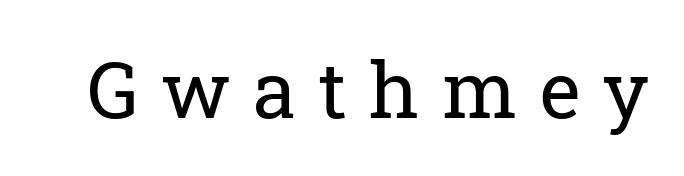
{"serif": "yes", "italic": "no", "bold": "no", "weight": "regular", "width": "normal", "stroke_contrast": "low", "x_height": "medium", "monospaced": "no", "underline": "no", "letter_spacing": "wide", "letter_spacing_em": 0.29, "glyph_px": 78}
